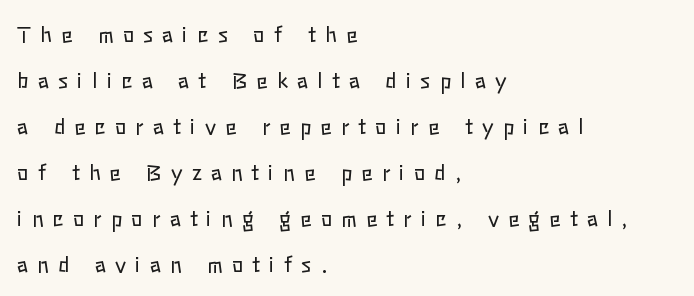
Q: Is the text bold? A: No.
Q: Is the text italic (slanted)? A: No, it is upright.
Q: Is the text underlined? A: No.
Q: How is the paragraph aligned? A: Left-aligned.
Q: Is the spacing between letters normal or unusually wide? A: Unusually wide.
Q: Is the spacing between lines tight, normal or loose? A: Loose.
